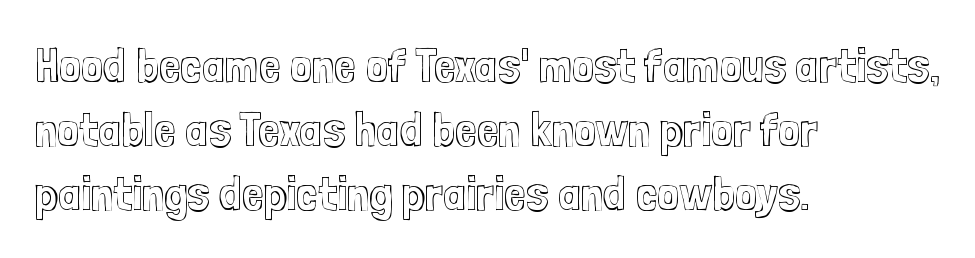
The block of text has a typical density, with ordinary space between rows. The rendering uses natural spacing where letterforms have individual widths. Letters rest on an invisible, unmarked baseline. Is the block centered? No — it sits flush against the left margin. Italic: no, the glyphs are upright roman. The line texture is even and compact thanks to regular tracking.
